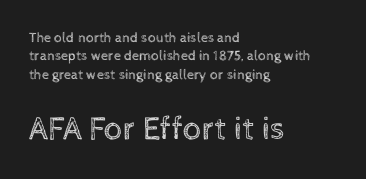
{"italic": "no", "bold": "no", "weight": "regular", "width": "normal", "x_height": "medium", "monospaced": "no", "underline": "no", "align": "left", "line_spacing": "normal", "line_spacing_ratio": 1.31, "letter_spacing": "normal", "letter_spacing_em": 0.0, "larger_block": "second", "size_ratio": 2.36, "glyph_px": 33}
